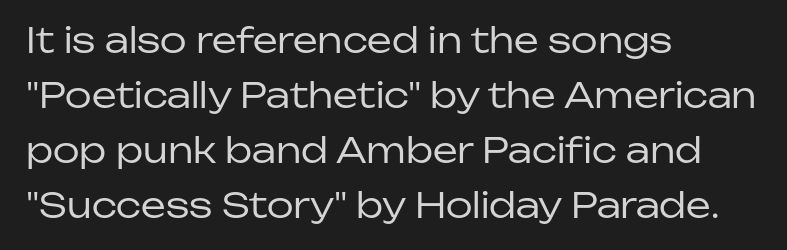
Q: Is the text bold? A: No.
Q: Is the text italic (slanted)? A: No, it is upright.
Q: Is the typeface a serif or a sans-serif typeface? A: Sans-serif.
Q: Is the text underlined? A: No.
Q: How is the paragraph aligned? A: Left-aligned.
Q: Is the spacing between letters normal or unusually wide? A: Normal.
Q: Is the spacing between lines tight, normal or loose? A: Normal.
Q: Width (condensed, normal, or wide)? A: Normal.
Q: Stroke contrast? A: Low.
Q: x-height? A: Medium.
Q: Monospaced? A: No.
